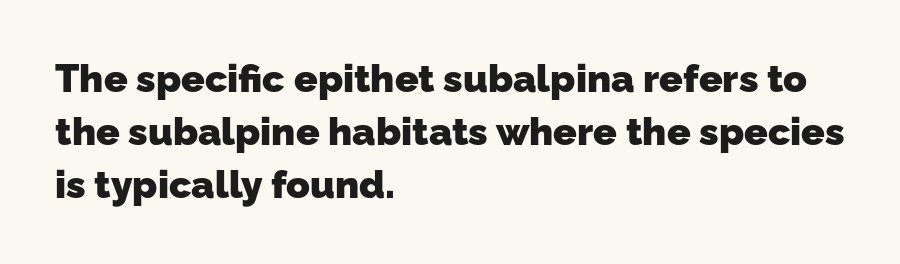
{"serif": "no", "bold": "yes", "weight": "heavy", "width": "normal", "stroke_contrast": "low", "x_height": "medium", "monospaced": "no", "underline": "no", "align": "left", "line_spacing": "normal", "line_spacing_ratio": 1.36, "letter_spacing": "normal", "letter_spacing_em": 0.0, "glyph_px": 39}
